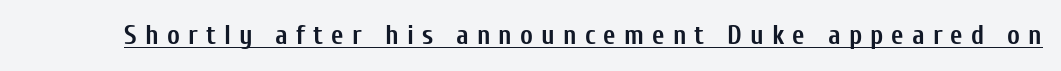
The image shows 27 px bold type, upright; set unusually wide letter spacing (+0.3 em), underlined.
